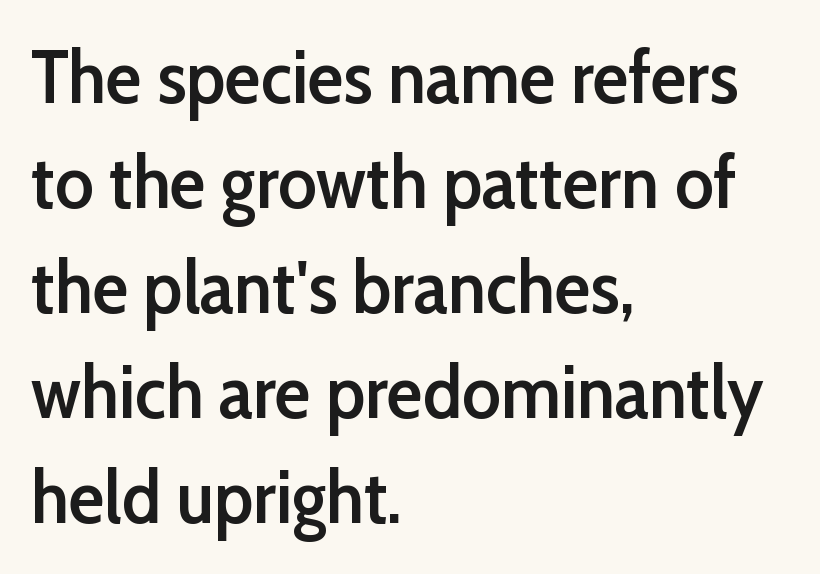
{"serif": "no", "italic": "no", "bold": "semi", "weight": "semibold", "width": "normal", "stroke_contrast": "low", "x_height": "medium", "monospaced": "no", "underline": "no", "align": "left", "line_spacing": "normal", "line_spacing_ratio": 1.42, "letter_spacing": "normal", "letter_spacing_em": 0.0, "glyph_px": 74}
